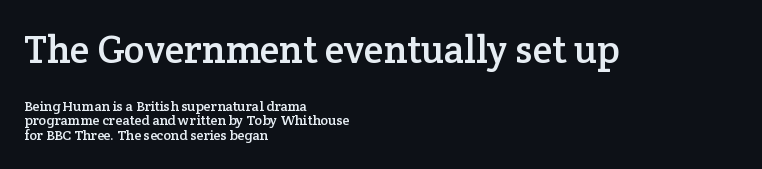
Q: Is the text italic (slanted)? A: No, it is upright.
Q: Is the typeface a serif or a sans-serif typeface? A: Serif.
Q: Is the text underlined? A: No.
Q: How is the paragraph aligned? A: Left-aligned.
Q: Is the spacing between letters normal or unusually wide? A: Normal.
Q: Is the spacing between lines tight, normal or loose? A: Tight.
Q: Which block of text is set in a larger size, the first (top) or the second (bottom)? A: The first (top) one.
Q: Width (condensed, normal, or wide)? A: Normal.
Q: Stroke contrast? A: Low.
Q: x-height? A: Medium.
Q: Monospaced? A: No.
